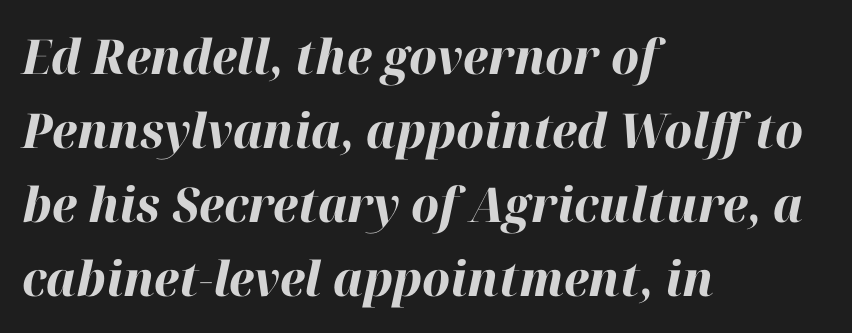
The image shows 48 px bold type, italic (leaning right); set left-aligned, normal line spacing (1.54x), normal letter spacing, not underlined; high stroke contrast and a medium x-height.
